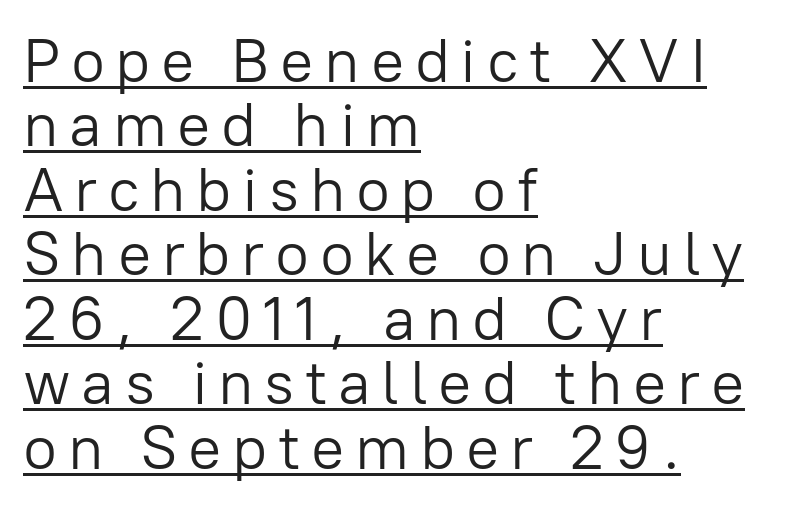
Q: Is the text bold? A: No.
Q: Is the text italic (slanted)? A: No, it is upright.
Q: Is the typeface a serif or a sans-serif typeface? A: Sans-serif.
Q: Is the text underlined? A: Yes.
Q: How is the paragraph aligned? A: Left-aligned.
Q: Is the spacing between lines tight, normal or loose? A: Tight.
Q: Width (condensed, normal, or wide)? A: Normal.
Q: Stroke contrast? A: Low.
Q: x-height? A: Medium.
Q: Monospaced? A: No.
